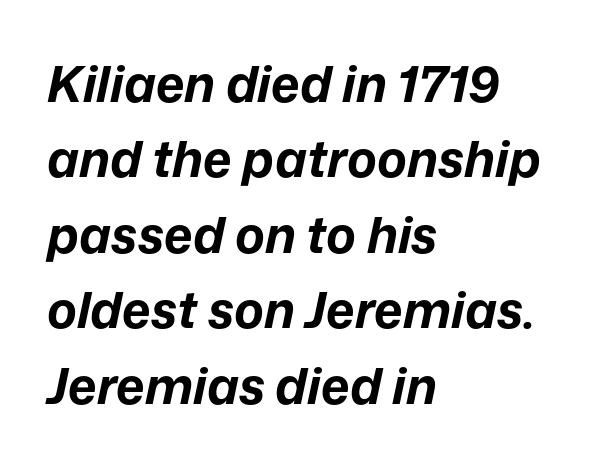
{"italic": "yes", "lean": "right", "slant_degrees": 12, "bold": "yes", "weight": "bold", "width": "normal", "stroke_contrast": "low", "x_height": "medium", "monospaced": "no", "underline": "no", "align": "left", "line_spacing": "normal", "line_spacing_ratio": 1.51, "letter_spacing": "normal", "letter_spacing_em": 0.0, "glyph_px": 50}
